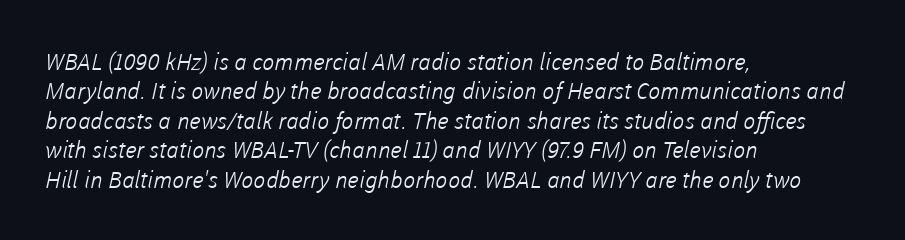
Q: Is the text bold? A: No.
Q: Is the text underlined? A: No.
Q: How is the paragraph aligned? A: Left-aligned.
Q: Is the spacing between letters normal or unusually wide? A: Normal.
Q: Is the spacing between lines tight, normal or loose? A: Normal.
